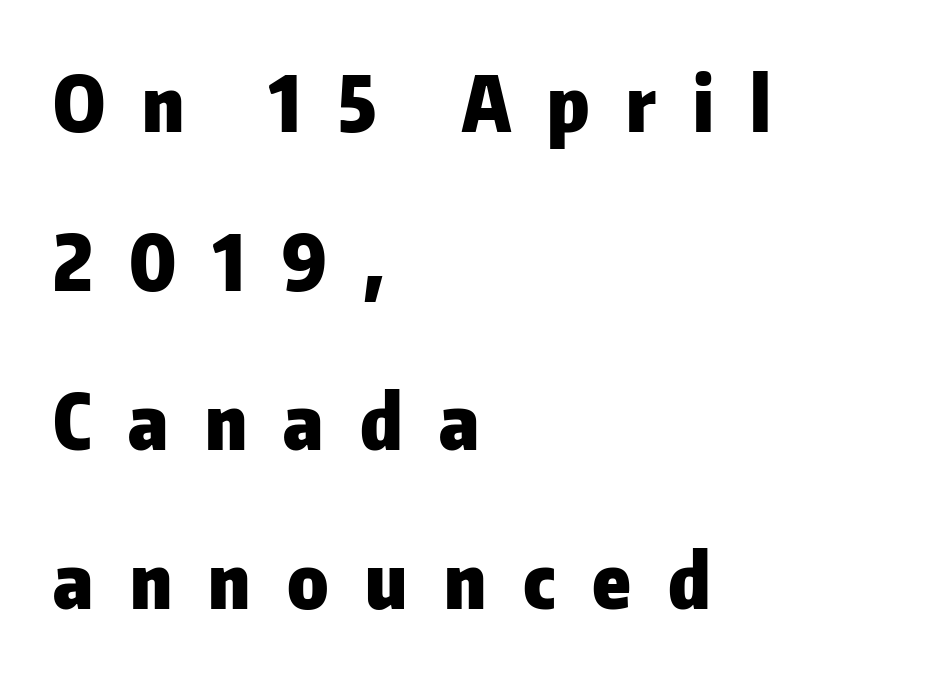
{"serif": "no", "italic": "no", "bold": "yes", "weight": "heavy", "width": "normal", "stroke_contrast": "low", "x_height": "medium", "monospaced": "no", "underline": "no", "align": "left", "line_spacing": "loose", "line_spacing_ratio": 2.09, "letter_spacing": "wide", "letter_spacing_em": 0.48, "glyph_px": 76}
